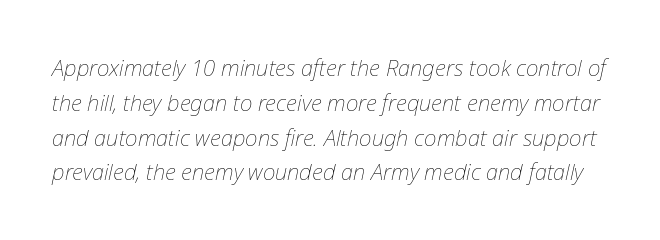
The image shows 22 px text type, italic (leaning right); set normal line spacing (1.58x), normal letter spacing, not underlined.
